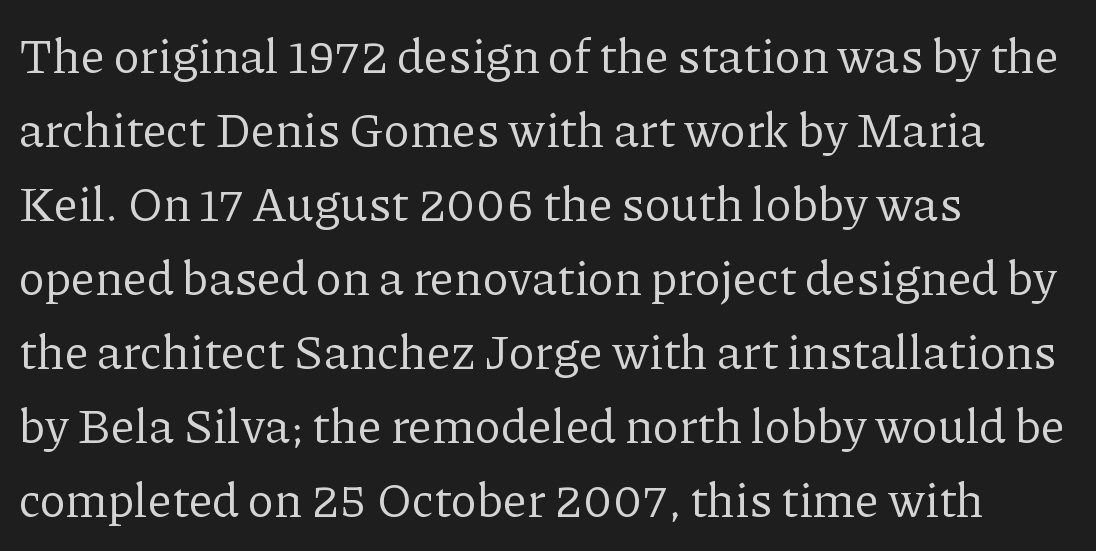
Italic? Not at all — the glyphs are vertical. Underline: absent. Notice how descenders clear the ascenders below comfortably — that's standard leading. The lines are quadded left. This sample has the flowing, uneven cadence of proportional lettering.
